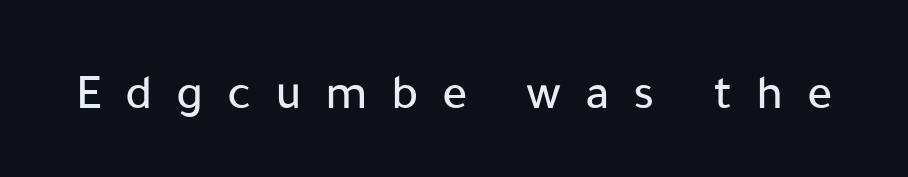
The image shows 50 px sans-serif type, upright; set unusually wide letter spacing (+0.47 em), not underlined; low stroke contrast and a medium x-height.
